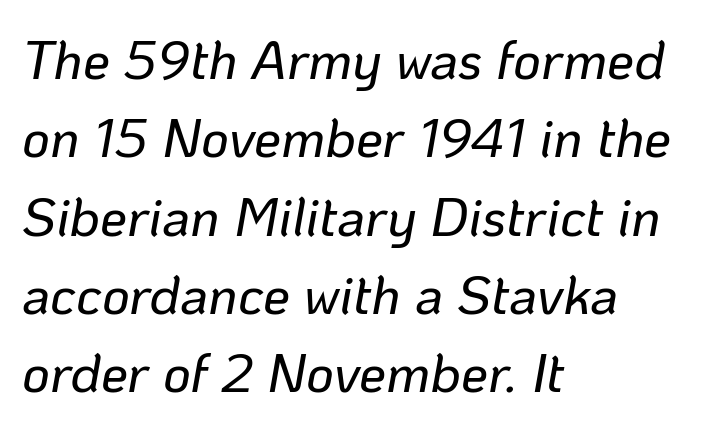
In CSS terms this would be text-align: left. The designer left line spacing at the default. The whole block is typeset with a tilt. Do the characters align in a grid? No, the font is proportional.
